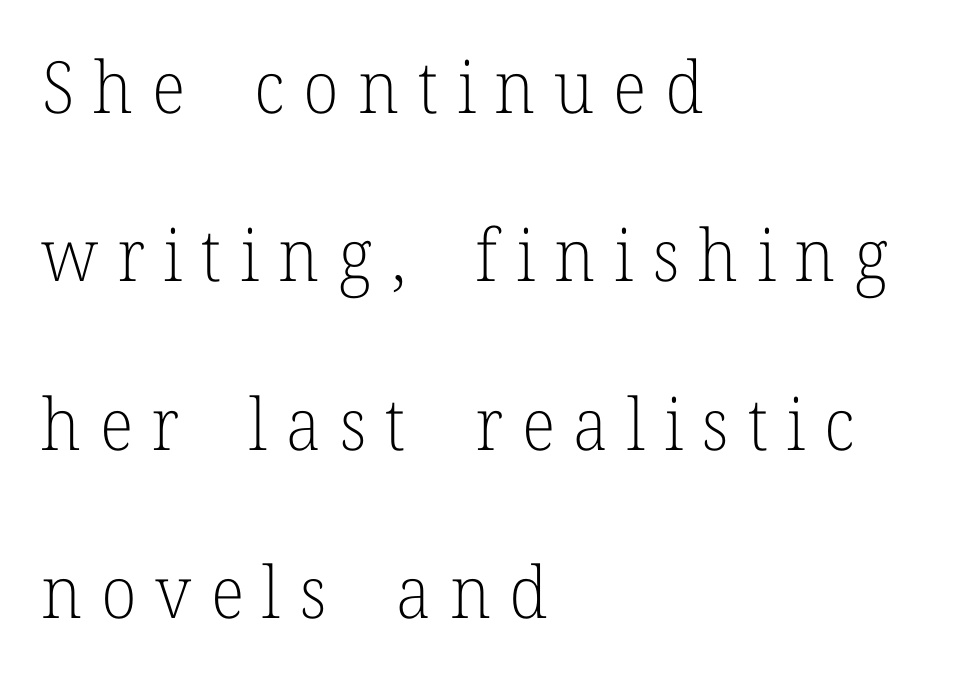
What kind of face is this? One with serifs. Style check: upright. Has an underline been added? It has not. Leading: increased.
